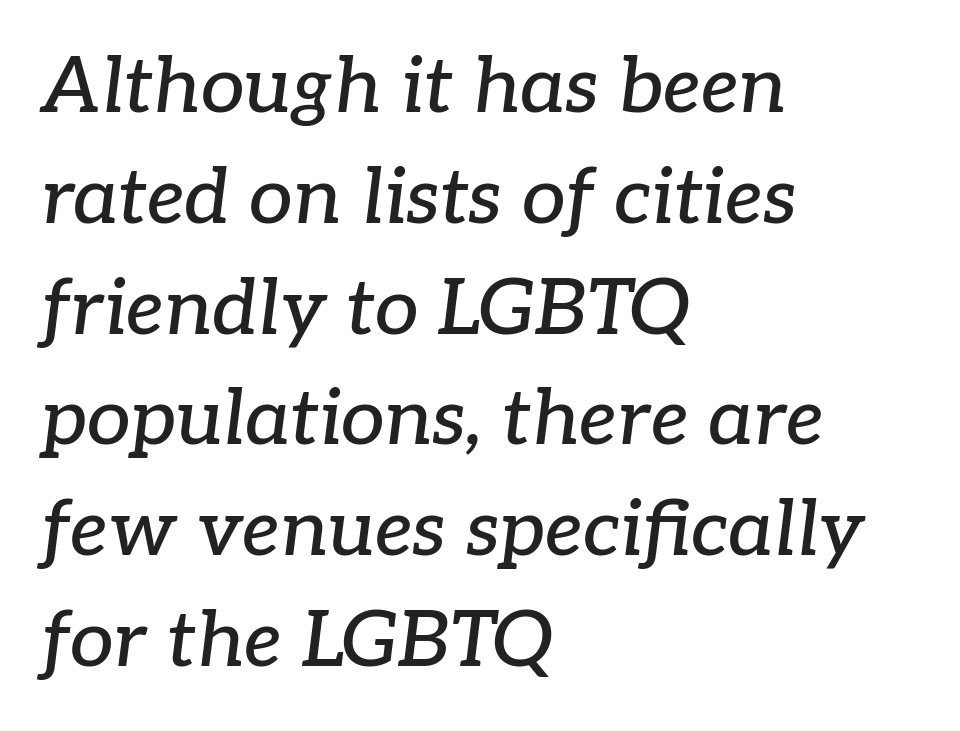
The image shows 78 px serif type, italic (leaning right); set left-aligned, normal line spacing (1.42x), normal letter spacing, not underlined; low stroke contrast and a medium x-height.
